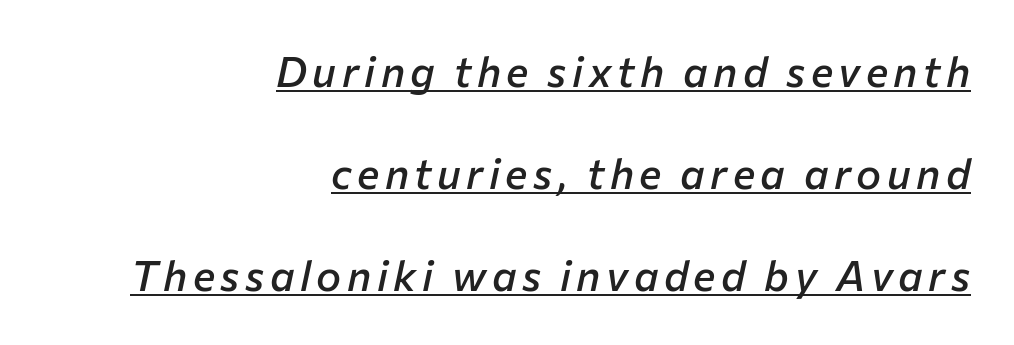
{"italic": "yes", "lean": "right", "slant_degrees": 12, "bold": "semi", "weight": "semibold", "width": "normal", "stroke_contrast": "low", "x_height": "medium", "monospaced": "no", "underline": "yes", "align": "right", "line_spacing": "loose", "line_spacing_ratio": 2.43, "glyph_px": 42}
